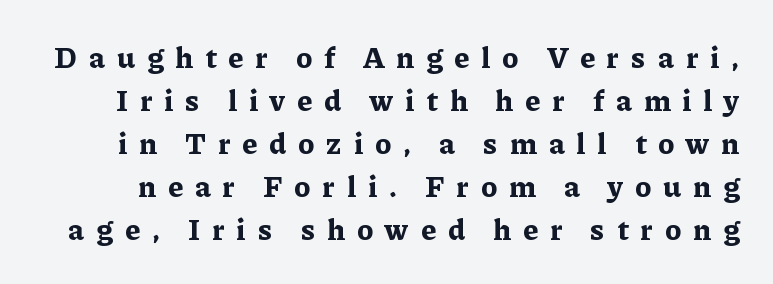
Q: Is the text bold? A: Yes.
Q: Is the text italic (slanted)? A: No, it is upright.
Q: Is the typeface a serif or a sans-serif typeface? A: Serif.
Q: Is the text underlined? A: No.
Q: Is the spacing between letters normal or unusually wide? A: Unusually wide.
Q: Is the spacing between lines tight, normal or loose? A: Normal.
Q: Width (condensed, normal, or wide)? A: Normal.
Q: Stroke contrast? A: Low.
Q: x-height? A: Medium.
Q: Monospaced? A: No.
